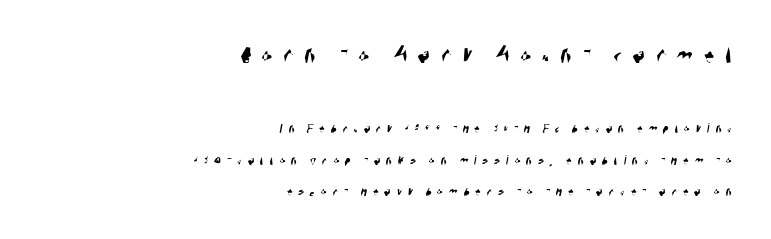
{"underline": "no", "align": "right", "line_spacing": "loose", "line_spacing_ratio": 2.27, "letter_spacing": "wide", "letter_spacing_em": 0.41, "larger_block": "first", "size_ratio": 1.86, "glyph_px": 26}
